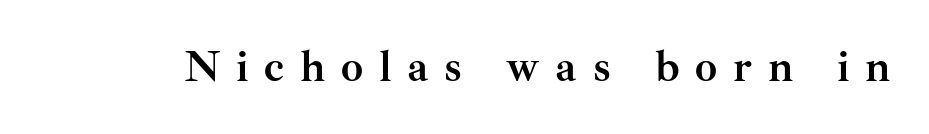
Q: Is the text bold? A: Yes.
Q: Is the text italic (slanted)? A: No, it is upright.
Q: Is the typeface a serif or a sans-serif typeface? A: Serif.
Q: Is the text underlined? A: No.
Q: Is the spacing between letters normal or unusually wide? A: Unusually wide.
Q: Width (condensed, normal, or wide)? A: Normal.
Q: Stroke contrast? A: Medium.
Q: x-height? A: Small.
Q: Monospaced? A: No.
